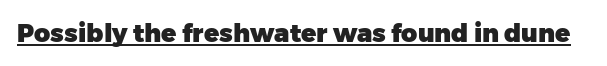
The face used here appears with an underline applied. Nope, not italic — everything's standing straight. This is heavy type, rendered in bold. Nobody touched the tracking dial on this one.
